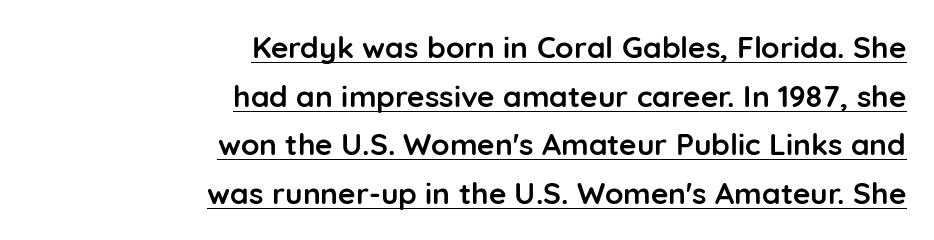
Q: Is the text bold? A: Yes.
Q: Is the text italic (slanted)? A: No, it is upright.
Q: Is the typeface a serif or a sans-serif typeface? A: Sans-serif.
Q: Is the text underlined? A: Yes.
Q: How is the paragraph aligned? A: Right-aligned.
Q: Is the spacing between letters normal or unusually wide? A: Normal.
Q: Is the spacing between lines tight, normal or loose? A: Normal.
Q: Width (condensed, normal, or wide)? A: Normal.
Q: Stroke contrast? A: Low.
Q: x-height? A: Medium.
Q: Monospaced? A: No.
